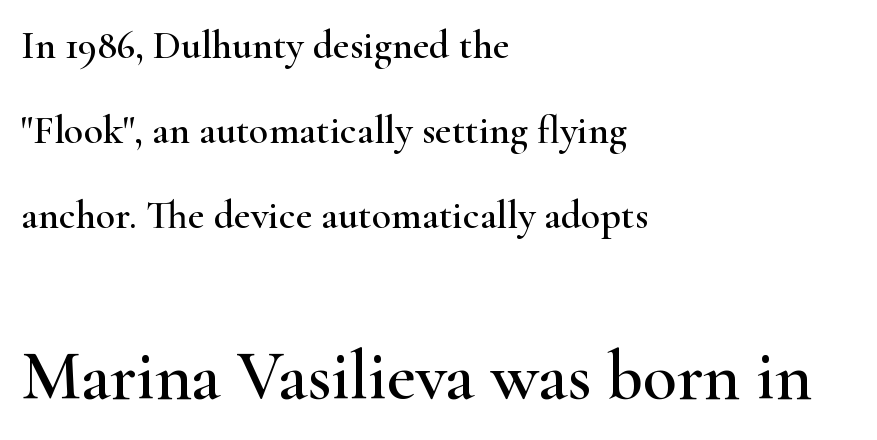
Q: Is the text italic (slanted)? A: No, it is upright.
Q: Is the typeface a serif or a sans-serif typeface? A: Serif.
Q: Is the text underlined? A: No.
Q: How is the paragraph aligned? A: Left-aligned.
Q: Is the spacing between letters normal or unusually wide? A: Normal.
Q: Is the spacing between lines tight, normal or loose? A: Loose.
Q: Which block of text is set in a larger size, the first (top) or the second (bottom)? A: The second (bottom) one.
Q: Width (condensed, normal, or wide)? A: Wide.
Q: Stroke contrast? A: High.
Q: x-height? A: Small.
Q: Monospaced? A: No.
